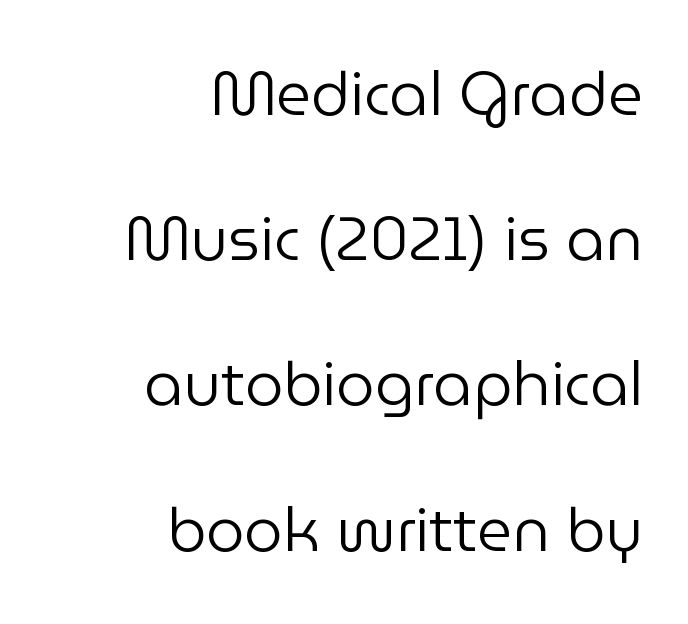
The image shows 61 px regular-weight sans-serif type, upright; set right-aligned, loose line spacing (2.38x), normal letter spacing, not underlined; low stroke contrast and a medium x-height.
